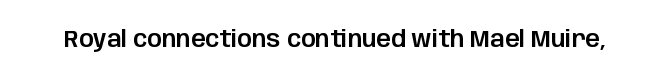
{"italic": "no", "underline": "no", "letter_spacing": "normal", "letter_spacing_em": 0.0, "glyph_px": 23}
